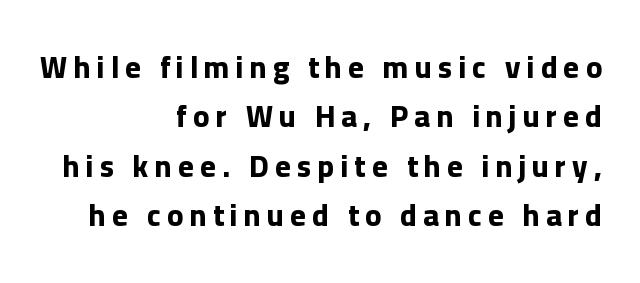
{"serif": "no", "italic": "no", "bold": "yes", "weight": "bold", "width": "normal", "stroke_contrast": "low", "x_height": "medium", "monospaced": "no", "underline": "no", "align": "right", "line_spacing": "normal", "line_spacing_ratio": 1.65, "letter_spacing": "wide", "letter_spacing_em": 0.21, "glyph_px": 30}
